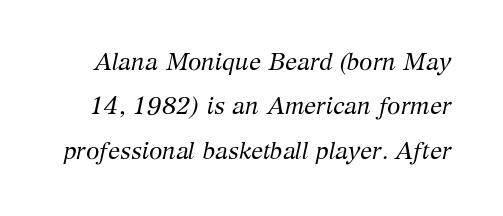
Q: Is the text bold? A: No.
Q: Is the text italic (slanted)? A: Yes, it leans right by about 12 degrees.
Q: Is the text underlined? A: No.
Q: Is the spacing between letters normal or unusually wide? A: Normal.
